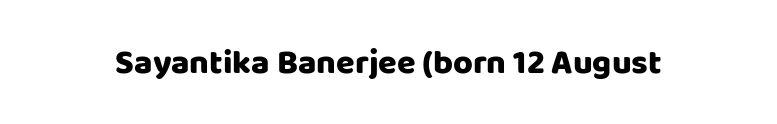
{"serif": "no", "italic": "no", "width": "normal", "stroke_contrast": "low", "x_height": "large", "monospaced": "no", "underline": "no", "letter_spacing": "normal", "letter_spacing_em": 0.0, "glyph_px": 34}
